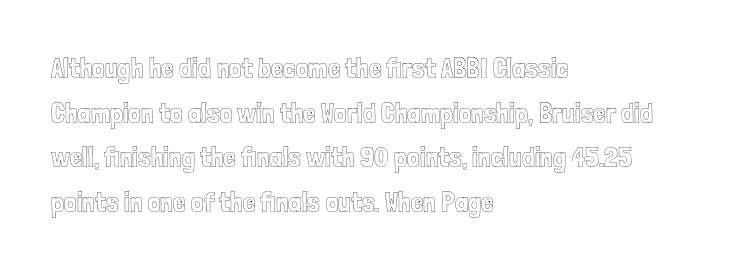
The image shows 28 px condensed type, upright; set left-aligned, normal line spacing (1.59x), normal letter spacing, not underlined; a medium x-height.
